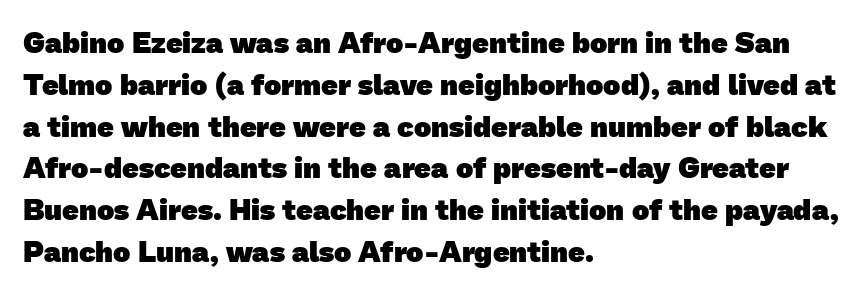
{"serif": "no", "bold": "yes", "weight": "heavy", "width": "normal", "stroke_contrast": "low", "x_height": "medium", "monospaced": "no", "underline": "no", "align": "left", "line_spacing": "normal", "line_spacing_ratio": 1.44, "letter_spacing": "normal", "letter_spacing_em": 0.0, "glyph_px": 29}
